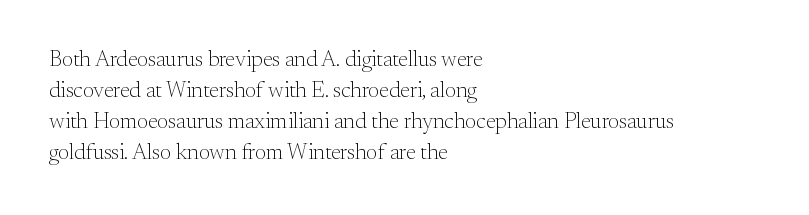
The image shows 22 px text type, upright; set left-aligned, normal line spacing (1.41x), normal letter spacing, not underlined.
